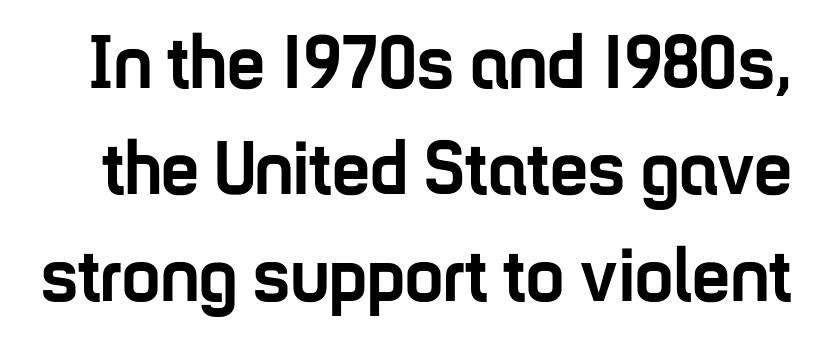
{"serif": "no", "italic": "no", "bold": "yes", "weight": "semibold", "width": "condensed", "stroke_contrast": "low", "x_height": "medium", "monospaced": "no", "underline": "no", "line_spacing": "normal", "line_spacing_ratio": 1.4, "letter_spacing": "normal", "letter_spacing_em": 0.0, "glyph_px": 76}
